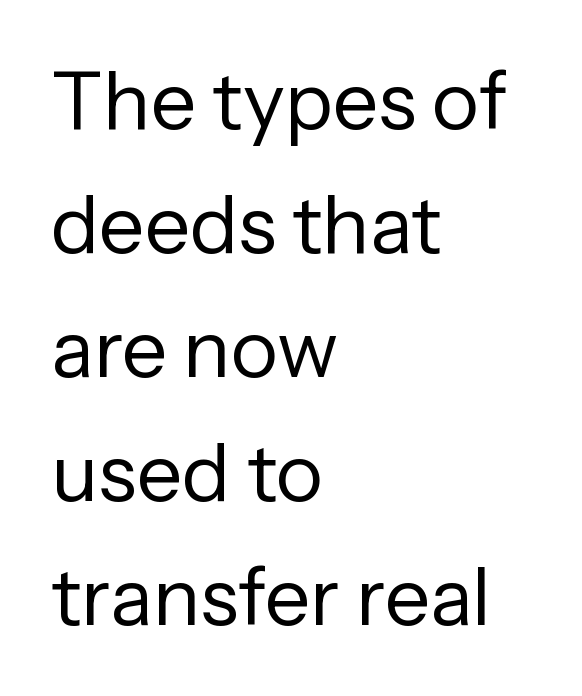
Weight: in the light-to-regular range. The letters advance in unequal steps, a hallmark of proportional type. Each line starts at the same left margin while the right side varies. Whoever set this chose a conventional vertical rhythm.
